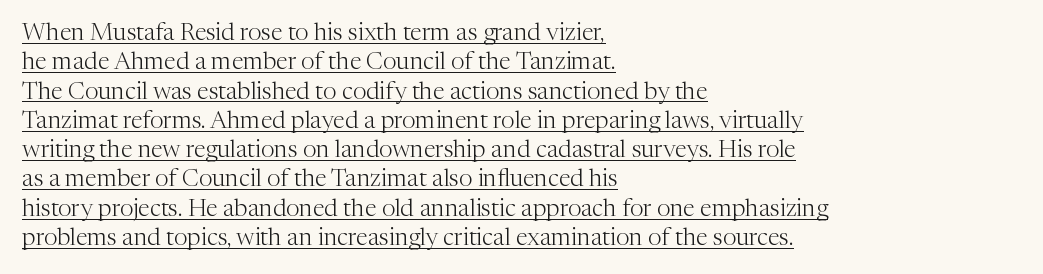
The image shows 24 px text type, upright; set left-aligned, line spacing 1.22x, normal letter spacing, underlined.
